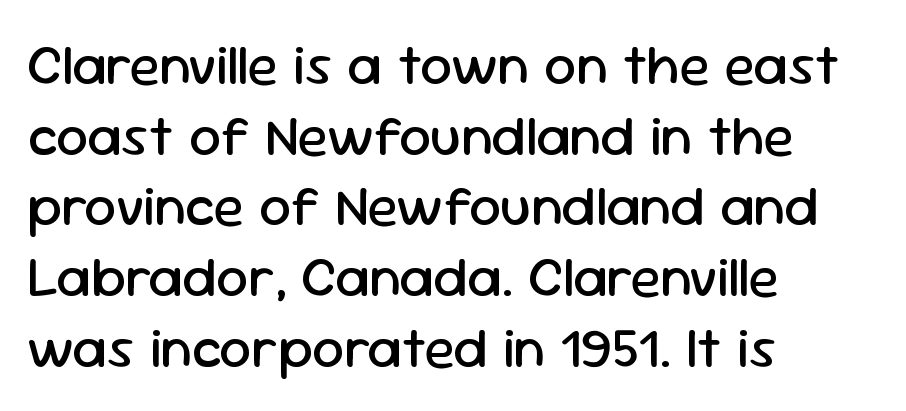
The image shows 57 px regular-weight sans-serif type, upright; set left-aligned, line spacing 1.24x, normal letter spacing, not underlined; low stroke contrast and a medium x-height.
